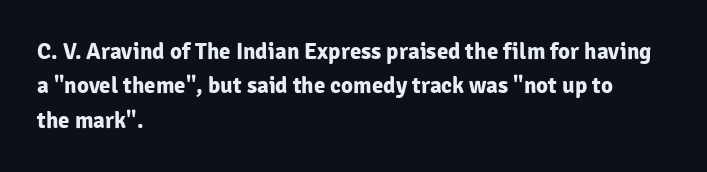
Q: Is the text bold? A: Yes.
Q: Is the text italic (slanted)? A: No, it is upright.
Q: Is the text underlined? A: No.
Q: How is the paragraph aligned? A: Left-aligned.
Q: Is the spacing between letters normal or unusually wide? A: Normal.
Q: Is the spacing between lines tight, normal or loose? A: Normal.
